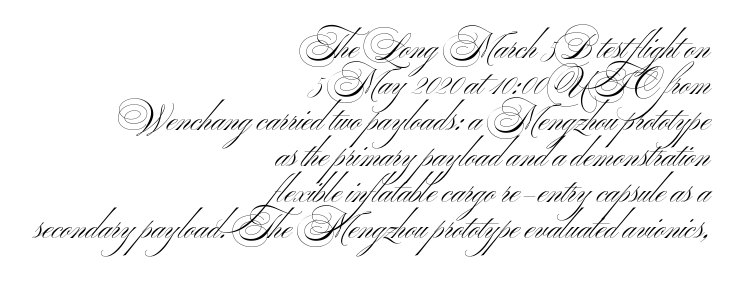
Observe the ordinary spacing: letters are neighbours, not strangers. The type family on display is of the sans-serif kind. The line-height multiplier appears low, near solid setting. Spacing verdict: proportional, widths tailored to each character.
